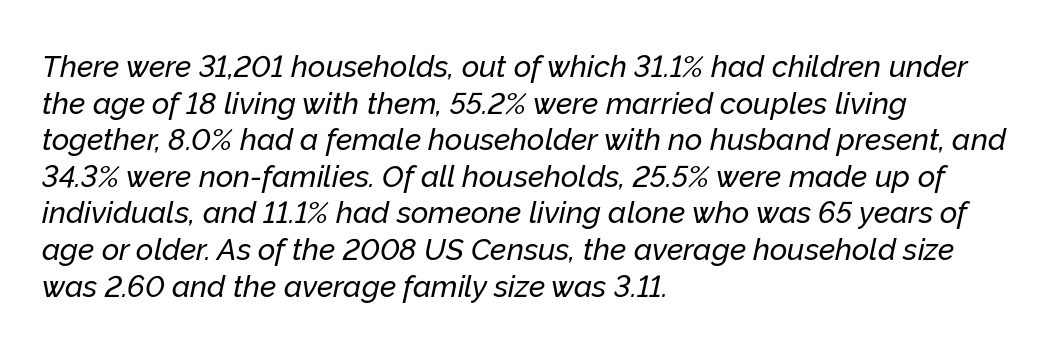
Clear beneath every line of the passage. The font's italic variant was chosen for this text. Proportional: the letters do not fall into vertical columns. There is no visible air inserted between adjacent glyphs. Short and long lines alike share a common starting point at left.
